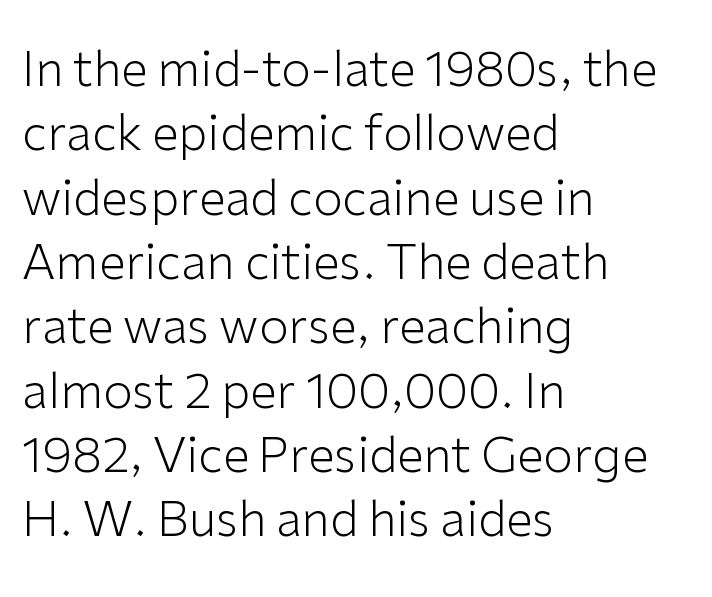
The image shows 48 px light sans-serif type, upright; set left-aligned, normal line spacing (1.34x), normal letter spacing, not underlined; low stroke contrast and a medium x-height.
